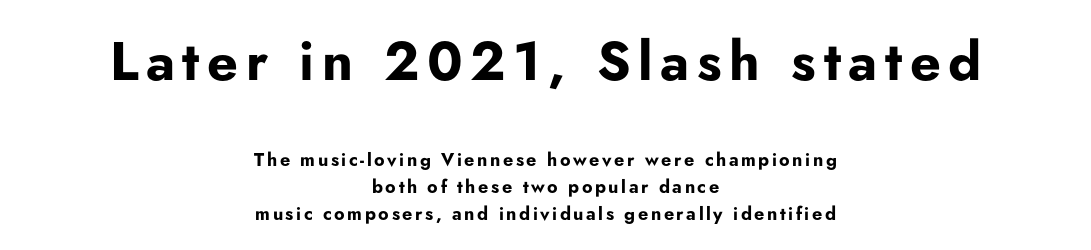
{"serif": "no", "italic": "no", "bold": "yes", "weight": "bold", "width": "normal", "stroke_contrast": "low", "x_height": "small", "monospaced": "no", "underline": "no", "align": "center", "line_spacing": "normal", "line_spacing_ratio": 1.5, "larger_block": "first", "size_ratio": 3.0, "glyph_px": 54}
